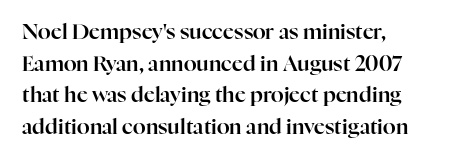
Q: Is the text italic (slanted)? A: No, it is upright.
Q: Is the text underlined? A: No.
Q: How is the paragraph aligned? A: Left-aligned.
Q: Is the spacing between letters normal or unusually wide? A: Normal.
Q: Is the spacing between lines tight, normal or loose? A: Normal.
